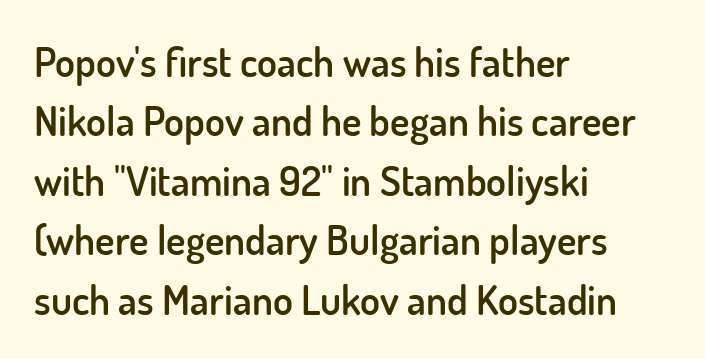
{"serif": "no", "italic": "no", "bold": "semi", "weight": "semibold", "width": "normal", "stroke_contrast": "low", "x_height": "small", "monospaced": "no", "underline": "no", "align": "left", "line_spacing": "normal", "line_spacing_ratio": 1.45, "letter_spacing": "normal", "letter_spacing_em": 0.0, "glyph_px": 41}
